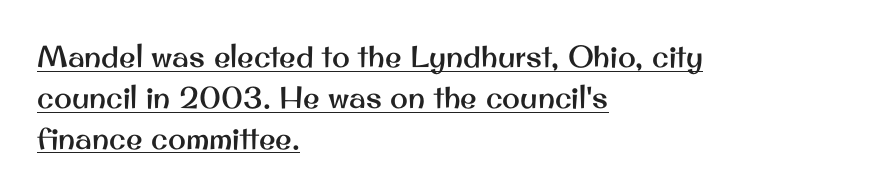
The vertical gap from one line to the next is medium. Is the block centered? No — it sits flush against the left margin. Here the glyphs are tracked normally, forming tight word shapes. Do the characters align in a grid? No, the font is proportional.
